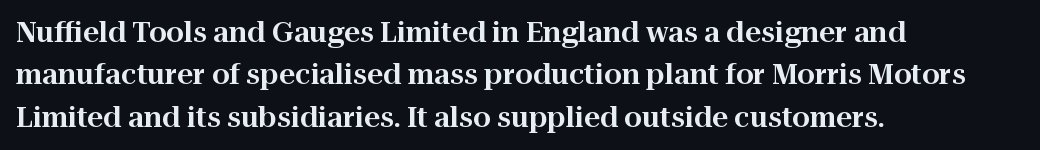
Q: Is the text italic (slanted)? A: No, it is upright.
Q: Is the typeface a serif or a sans-serif typeface? A: Serif.
Q: Is the text underlined? A: No.
Q: How is the paragraph aligned? A: Left-aligned.
Q: Is the spacing between letters normal or unusually wide? A: Normal.
Q: Is the spacing between lines tight, normal or loose? A: Normal.
Q: Width (condensed, normal, or wide)? A: Normal.
Q: Stroke contrast? A: High.
Q: x-height? A: Medium.
Q: Monospaced? A: No.
